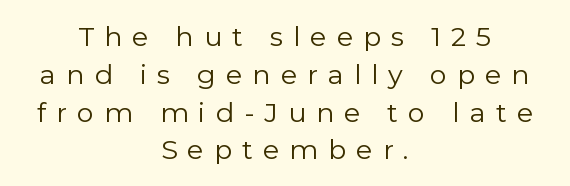
{"italic": "no", "bold": "no", "underline": "no", "align": "center", "line_spacing": "normal", "line_spacing_ratio": 1.4, "letter_spacing": "wide", "letter_spacing_em": 0.37, "glyph_px": 27}
